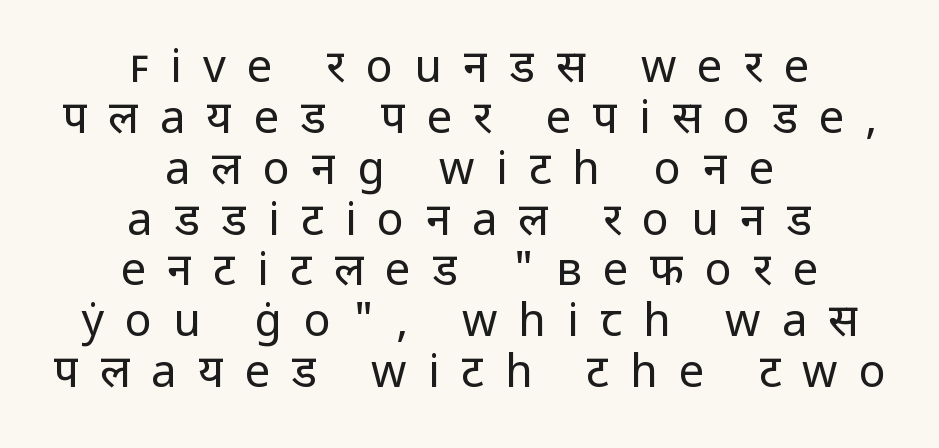
{"serif": "no", "italic": "no", "bold": "no", "weight": "regular", "width": "normal", "stroke_contrast": "low", "x_height": "medium", "monospaced": "no", "underline": "no", "align": "center", "line_spacing": "tight", "line_spacing_ratio": 1.13, "letter_spacing": "wide", "letter_spacing_em": 0.47, "glyph_px": 45}
